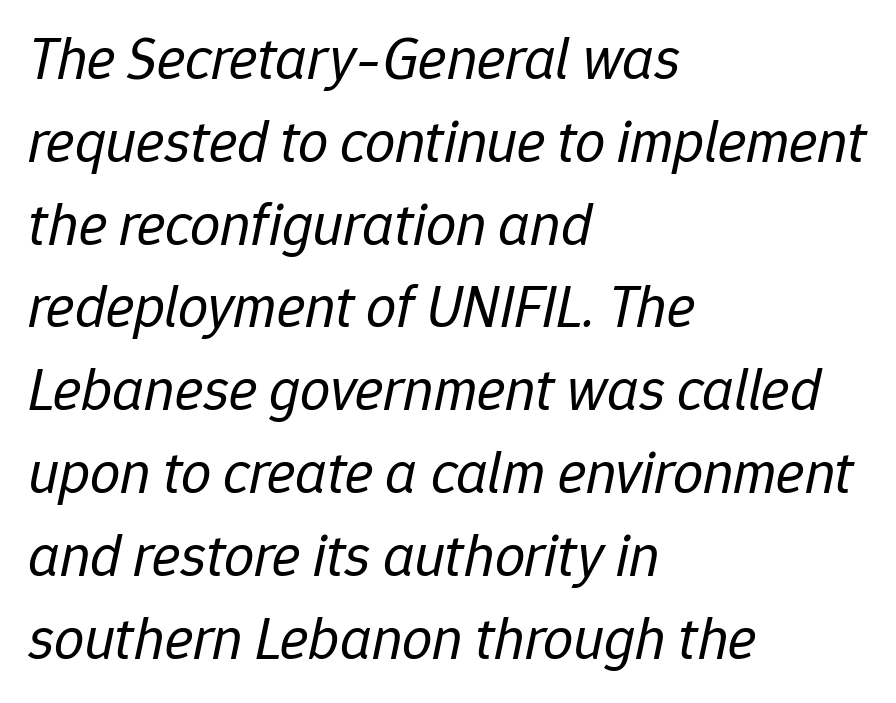
{"italic": "yes", "lean": "right", "slant_degrees": 12, "bold": "no", "weight": "regular", "width": "normal", "stroke_contrast": "low", "x_height": "medium", "monospaced": "no", "underline": "no", "align": "left", "line_spacing": "normal", "line_spacing_ratio": 1.38, "letter_spacing": "normal", "letter_spacing_em": 0.0, "glyph_px": 60}
